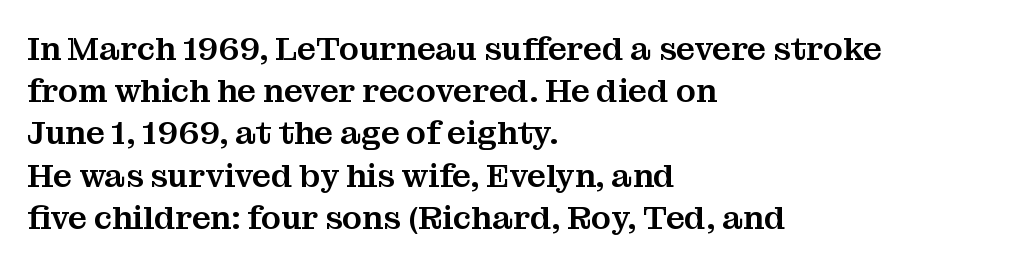
The image shows 33 px serif type, upright; set left-aligned, normal line spacing (1.28x), normal letter spacing, not underlined; medium stroke contrast and a medium x-height.
